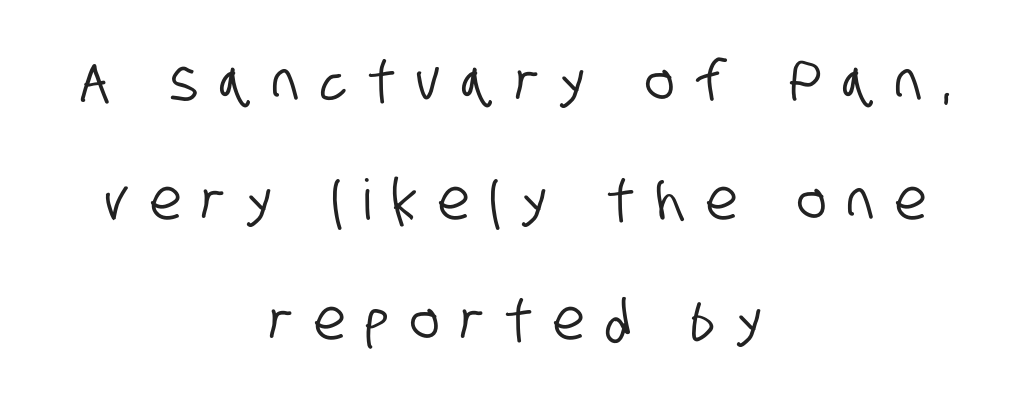
You could not count columns in this text — the font is proportionally spaced. A bare baseline throughout the passage. Leftover space on each line is divided equally before and after the words. Summary of vertical rhythm: relaxed, with wide interline spacing.
